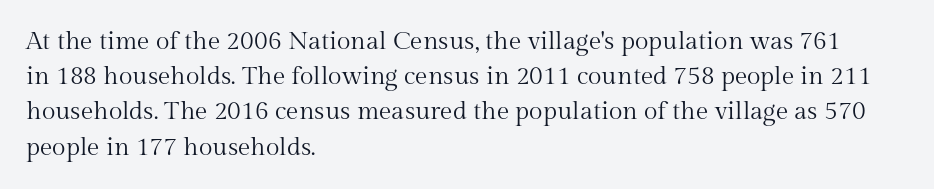
Weight: not bold — regular or lighter. Summary of vertical rhythm: regular, with standard interline spacing. Italic? Not at all — the glyphs are vertical. Words appear dense and cohesive because spacing is normal. Glance below the letters and you will spot only blank space.
